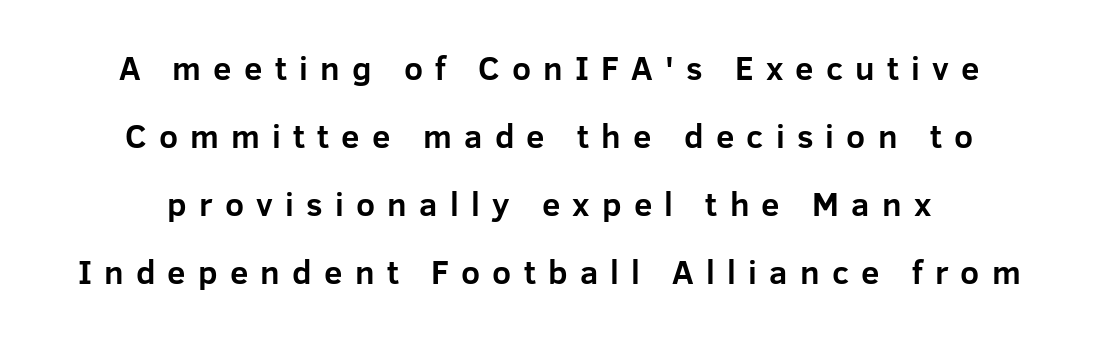
Vertical strokes here are truly vertical. Note the varied advance widths — an 'i' is clearly narrower than an 'm'. The whitespace from short lines is split evenly between both sides. Serif or sans? Sans — the stroke terminals are bare. Descender tails drop into unmarked territory.
